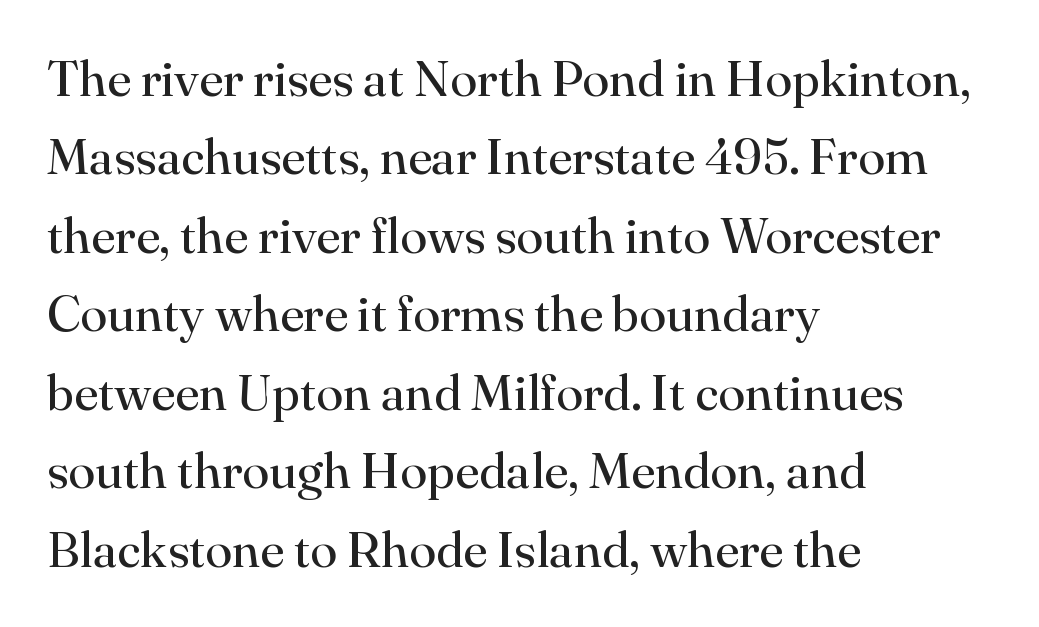
Q: Is the text bold? A: No.
Q: Is the text italic (slanted)? A: No, it is upright.
Q: Is the typeface a serif or a sans-serif typeface? A: Serif.
Q: Is the text underlined? A: No.
Q: How is the paragraph aligned? A: Left-aligned.
Q: Is the spacing between letters normal or unusually wide? A: Normal.
Q: Is the spacing between lines tight, normal or loose? A: Normal.
Q: Width (condensed, normal, or wide)? A: Normal.
Q: Stroke contrast? A: High.
Q: x-height? A: Small.
Q: Monospaced? A: No.
